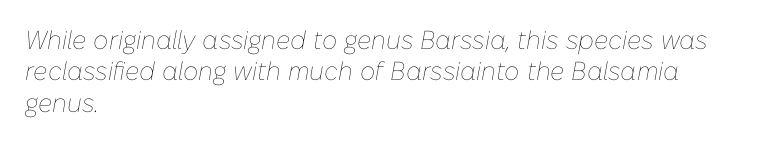
{"italic": "yes", "lean": "right", "slant_degrees": 10, "bold": "no", "underline": "no", "align": "left", "line_spacing_ratio": 1.21, "letter_spacing": "normal", "letter_spacing_em": 0.0, "glyph_px": 26}
